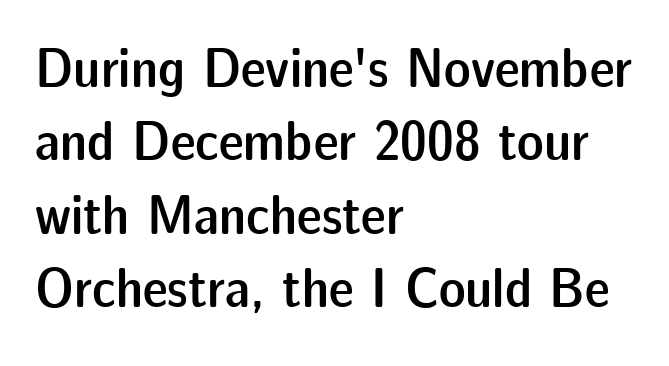
Q: Is the text bold? A: Semi-bold.
Q: Is the text italic (slanted)? A: No, it is upright.
Q: Is the typeface a serif or a sans-serif typeface? A: Sans-serif.
Q: Is the text underlined? A: No.
Q: How is the paragraph aligned? A: Left-aligned.
Q: Is the spacing between letters normal or unusually wide? A: Normal.
Q: Is the spacing between lines tight, normal or loose? A: Normal.
Q: Width (condensed, normal, or wide)? A: Normal.
Q: Stroke contrast? A: Low.
Q: x-height? A: Medium.
Q: Monospaced? A: No.
